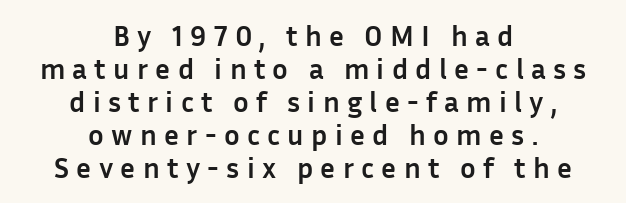
The image shows 29 px semibold sans-serif type, upright; set centered, tight line spacing (1.14x), unusually wide letter spacing (+0.25 em), not underlined; low stroke contrast and a medium x-height.
